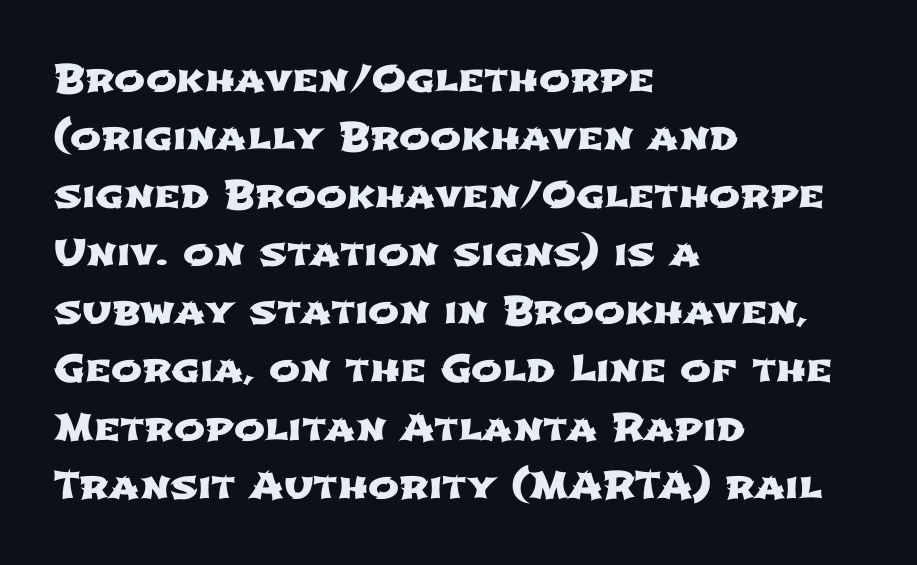
Q: Is the typeface a serif or a sans-serif typeface? A: Sans-serif.
Q: Is the text underlined? A: No.
Q: How is the paragraph aligned? A: Left-aligned.
Q: Is the spacing between letters normal or unusually wide? A: Normal.
Q: Is the spacing between lines tight, normal or loose? A: Normal.
Q: Width (condensed, normal, or wide)? A: Wide.
Q: Stroke contrast? A: Low.
Q: x-height? A: Medium.
Q: Monospaced? A: No.
